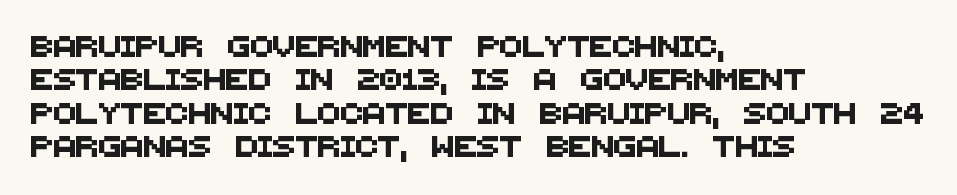
Here the glyphs are tracked normally, forming tight word shapes. Unmarked baselines from the first word to the last. Visually the block forms a straight wall on the left and a jagged coastline on the right. The space between consecutive lines is moderate.
